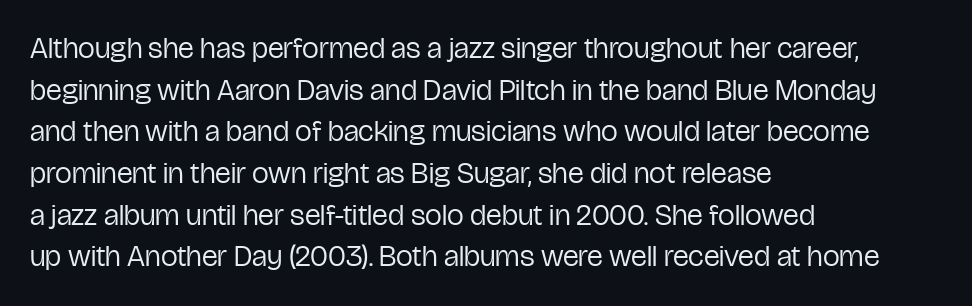
Italic? Not at all — the glyphs are vertical. Are there feet on the stems? There aren't — it's a sans. Each line starts at the same left margin while the right side varies. Default kerning and tracking; the words read as compact shapes. Stems and bowls with no extra thickness — not bold.
